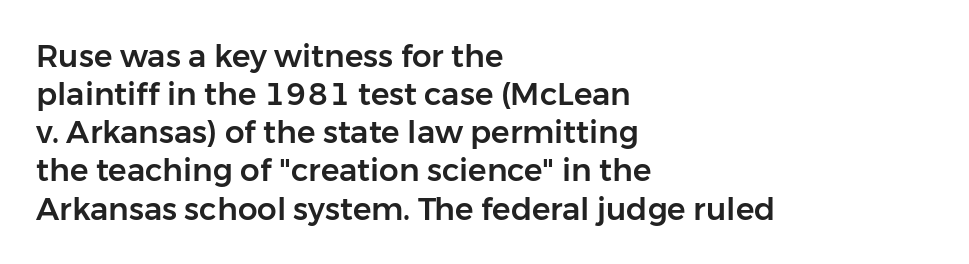
The image shows 31 px sans-serif type, upright; set left-aligned, line spacing 1.23x, normal letter spacing, not underlined; low stroke contrast and a medium x-height.
